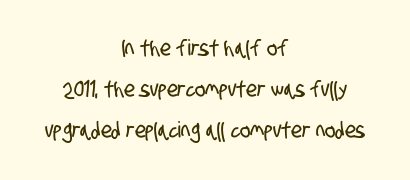
Q: Is the text underlined? A: No.
Q: How is the paragraph aligned? A: Centered.
Q: Is the spacing between letters normal or unusually wide? A: Normal.
